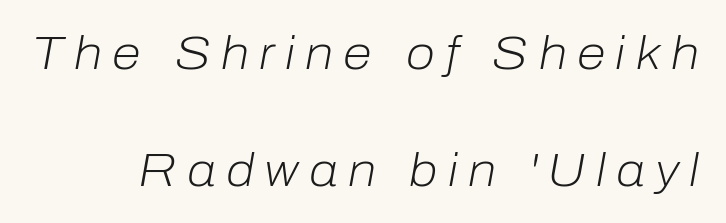
The image shows 47 px light type, italic (leaning right); set loose line spacing (2.48x), unusually wide letter spacing (+0.22 em), not underlined; low stroke contrast and a medium x-height.
